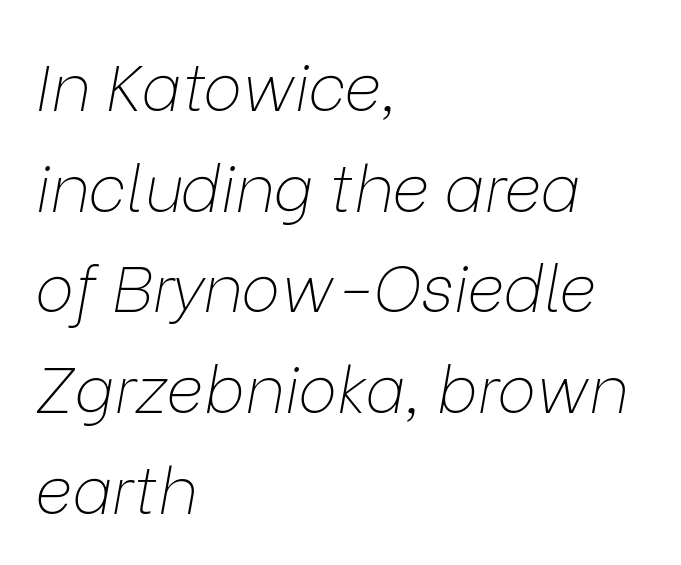
The image shows 65 px thin type, italic (leaning right); set left-aligned, normal line spacing (1.55x), normal letter spacing, not underlined; low stroke contrast and a medium x-height.
